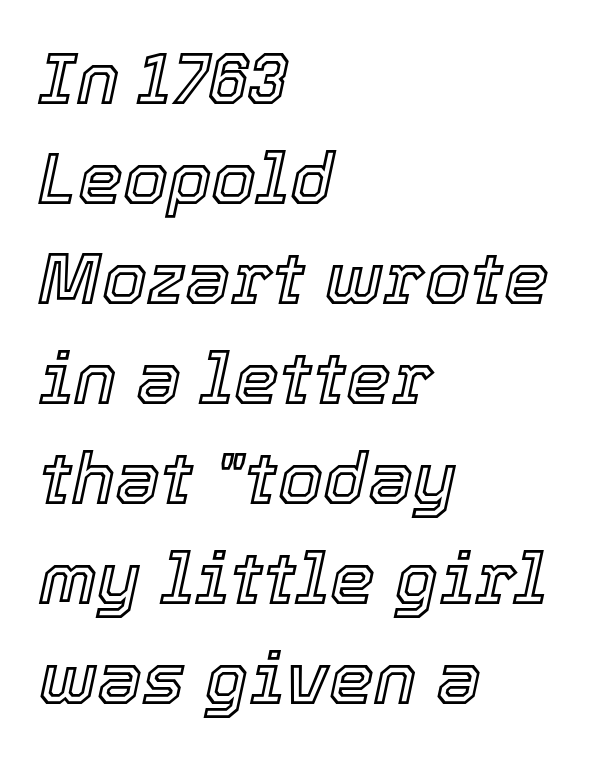
{"italic": "yes", "lean": "right", "slant_degrees": 12, "width": "normal", "x_height": "medium", "monospaced": "no", "underline": "no", "align": "left", "line_spacing": "normal", "line_spacing_ratio": 1.39, "letter_spacing": "normal", "letter_spacing_em": 0.0, "glyph_px": 72}
